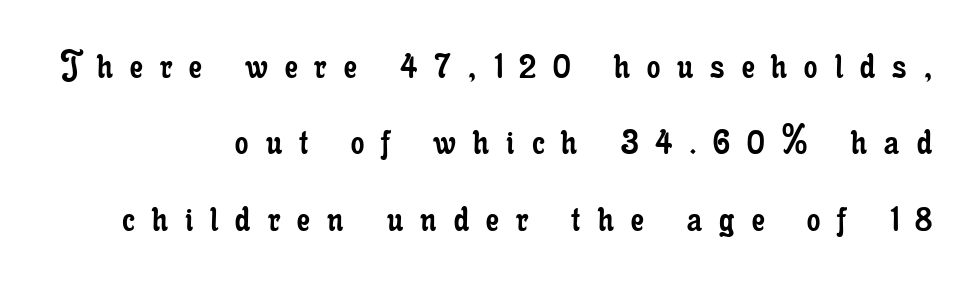
Q: Is the text bold? A: No.
Q: Is the text italic (slanted)? A: No, it is upright.
Q: Is the typeface a serif or a sans-serif typeface? A: Serif.
Q: Is the text underlined? A: No.
Q: How is the paragraph aligned? A: Right-aligned.
Q: Is the spacing between letters normal or unusually wide? A: Unusually wide.
Q: Width (condensed, normal, or wide)? A: Condensed.
Q: Stroke contrast? A: Low.
Q: x-height? A: Small.
Q: Monospaced? A: No.
